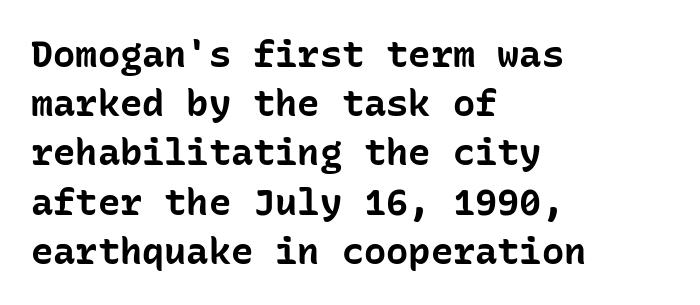
Q: Is the text bold? A: Yes.
Q: Is the text italic (slanted)? A: No, it is upright.
Q: Is the typeface a serif or a sans-serif typeface? A: Sans-serif.
Q: Is the text underlined? A: No.
Q: How is the paragraph aligned? A: Left-aligned.
Q: Is the spacing between letters normal or unusually wide? A: Normal.
Q: Is the spacing between lines tight, normal or loose? A: Normal.
Q: Width (condensed, normal, or wide)? A: Normal.
Q: Stroke contrast? A: Low.
Q: x-height? A: Medium.
Q: Monospaced? A: Yes.
